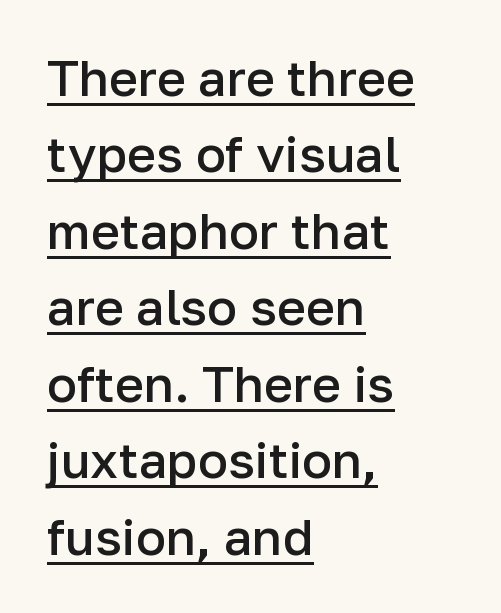
The image shows 50 px semibold sans-serif type, upright; set left-aligned, normal line spacing (1.53x), normal letter spacing, underlined; low stroke contrast and a medium x-height.
